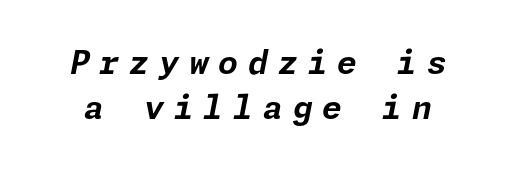
Words float on clear page, feet unadorned. The passage shown stacks its lines at a standard gap. Weight check: bold — yes, fully. The typography opts for an oblique posture over an upright one.
